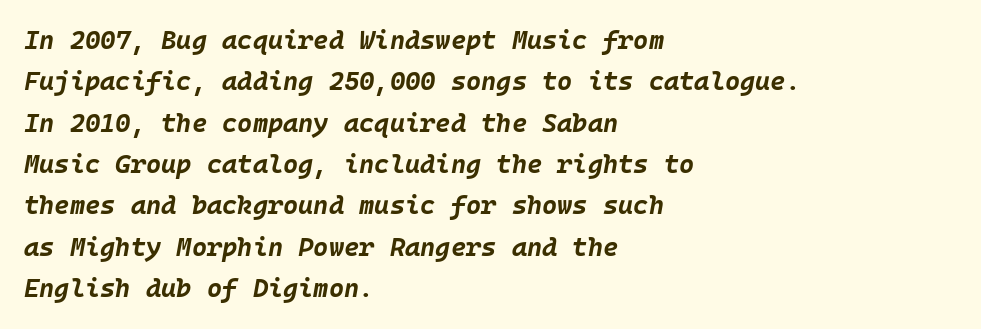
Q: Is the text bold? A: Yes.
Q: Is the text italic (slanted)? A: Yes, it leans right by about 10 degrees.
Q: Is the text underlined? A: No.
Q: How is the paragraph aligned? A: Left-aligned.
Q: Is the spacing between letters normal or unusually wide? A: Normal.
Q: Is the spacing between lines tight, normal or loose? A: Normal.
